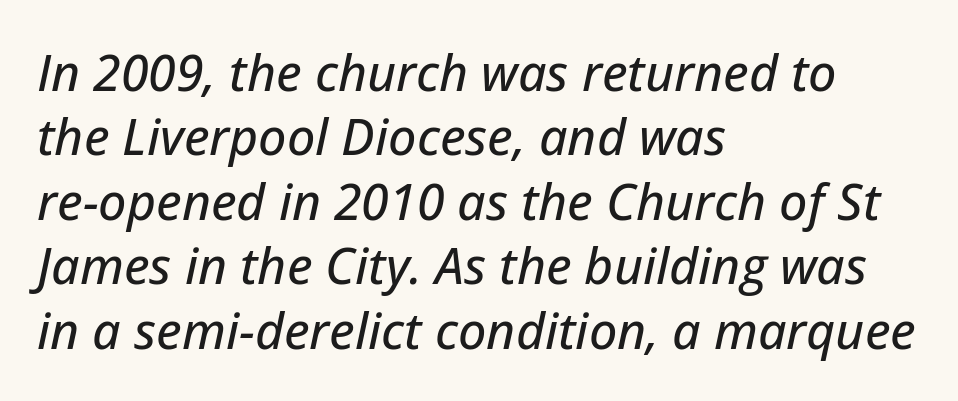
The image shows 50 px text type, italic (leaning right); set left-aligned, normal line spacing (1.29x), normal letter spacing, not underlined; low stroke contrast and a medium x-height.
